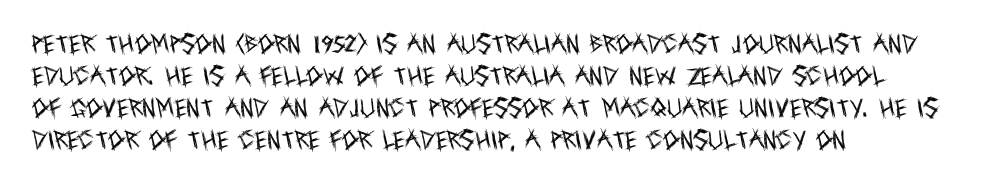
Q: Is the text bold? A: No.
Q: Is the text italic (slanted)? A: No, it is upright.
Q: Is the text underlined? A: No.
Q: How is the paragraph aligned? A: Left-aligned.
Q: Is the spacing between letters normal or unusually wide? A: Normal.
Q: Is the spacing between lines tight, normal or loose? A: Normal.
